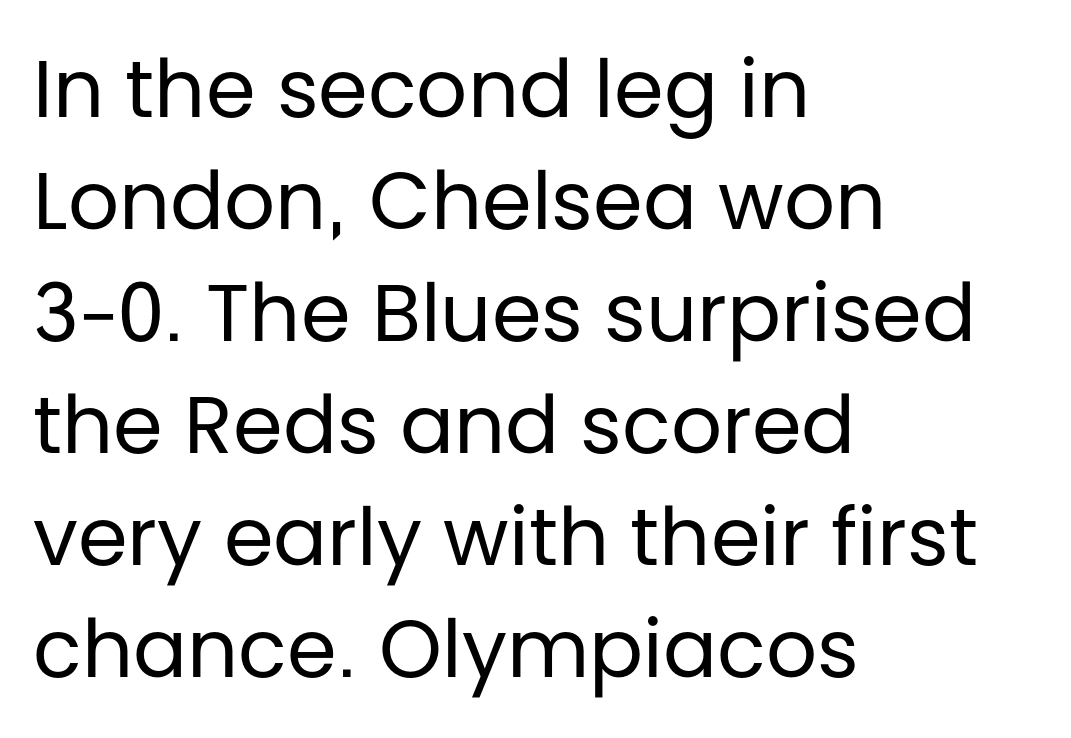
This rendering features lettering with no underline. The face used here is proportionally spaced, like ordinary book or web type. Layout note: lines flush left. Default kerning and tracking; the words read as compact shapes.
